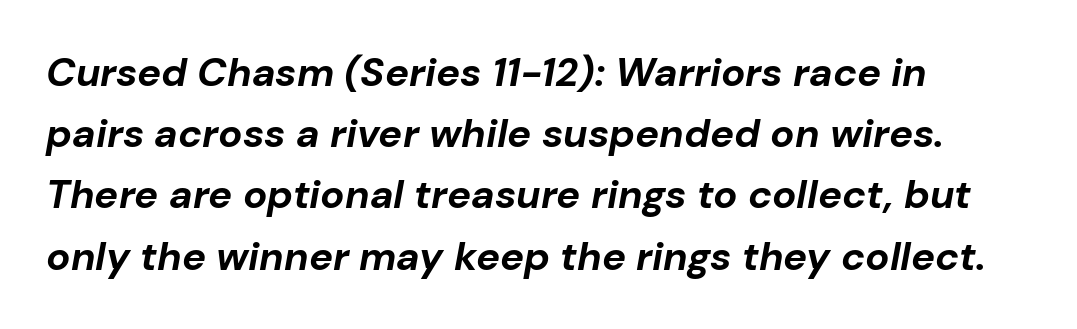
{"italic": "yes", "lean": "right", "slant_degrees": 10, "bold": "yes", "weight": "bold", "width": "normal", "stroke_contrast": "low", "x_height": "medium", "monospaced": "no", "underline": "no", "align": "left", "line_spacing": "normal", "line_spacing_ratio": 1.53, "letter_spacing": "normal", "letter_spacing_em": 0.0, "glyph_px": 40}
